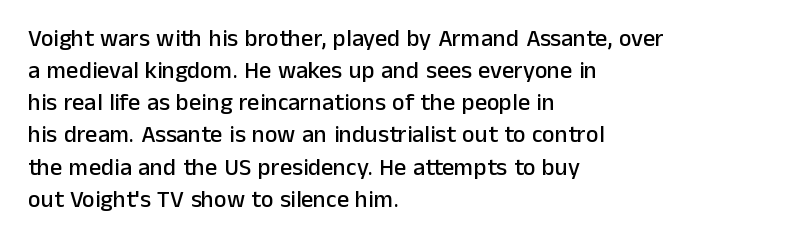
{"italic": "no", "underline": "no", "align": "left", "line_spacing": "normal", "line_spacing_ratio": 1.34, "letter_spacing": "normal", "letter_spacing_em": 0.0, "glyph_px": 24}
